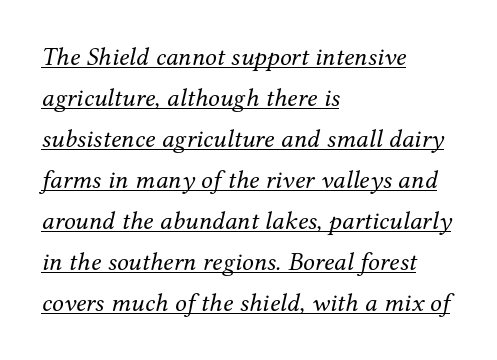
Q: Is the text bold? A: No.
Q: Is the text italic (slanted)? A: Yes, it leans right by about 12 degrees.
Q: Is the text underlined? A: Yes.
Q: How is the paragraph aligned? A: Left-aligned.
Q: Is the spacing between letters normal or unusually wide? A: Normal.
Q: Is the spacing between lines tight, normal or loose? A: Normal.
